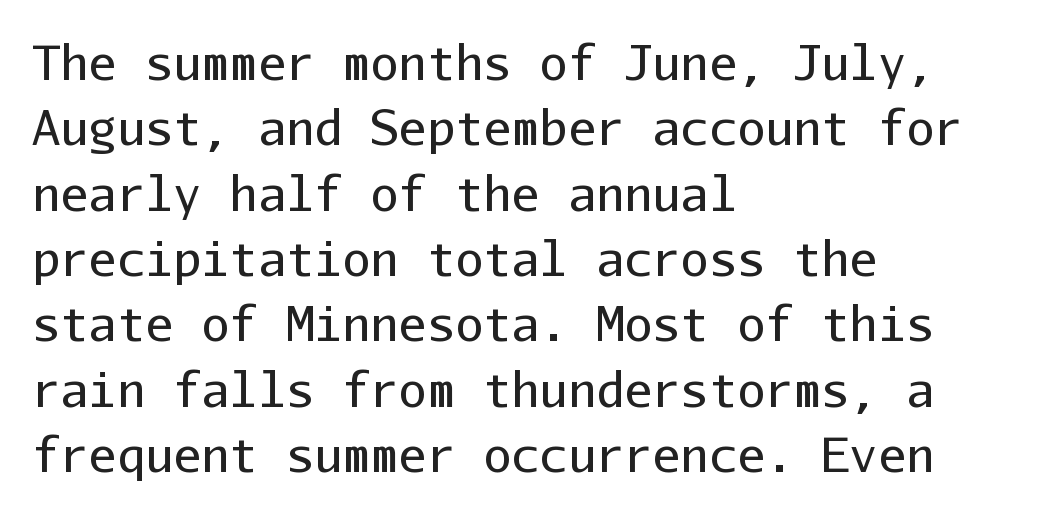
Q: Is the text bold? A: No.
Q: Is the text italic (slanted)? A: No, it is upright.
Q: Is the typeface a serif or a sans-serif typeface? A: Sans-serif.
Q: Is the text underlined? A: No.
Q: How is the paragraph aligned? A: Left-aligned.
Q: Is the spacing between letters normal or unusually wide? A: Normal.
Q: Is the spacing between lines tight, normal or loose? A: Normal.
Q: Width (condensed, normal, or wide)? A: Normal.
Q: Stroke contrast? A: Low.
Q: x-height? A: Medium.
Q: Monospaced? A: Yes.
